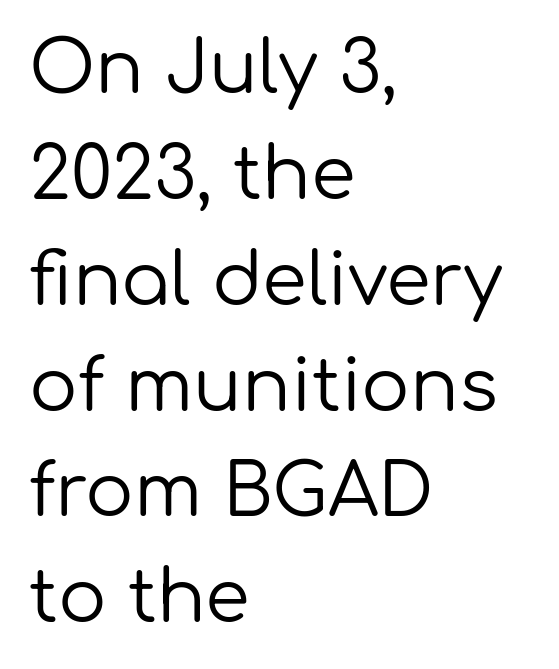
Q: Is the text bold? A: No.
Q: Is the text italic (slanted)? A: No, it is upright.
Q: Is the typeface a serif or a sans-serif typeface? A: Sans-serif.
Q: Is the text underlined? A: No.
Q: How is the paragraph aligned? A: Left-aligned.
Q: Is the spacing between letters normal or unusually wide? A: Normal.
Q: Is the spacing between lines tight, normal or loose? A: Normal.
Q: Width (condensed, normal, or wide)? A: Normal.
Q: Stroke contrast? A: Low.
Q: x-height? A: Medium.
Q: Monospaced? A: No.
